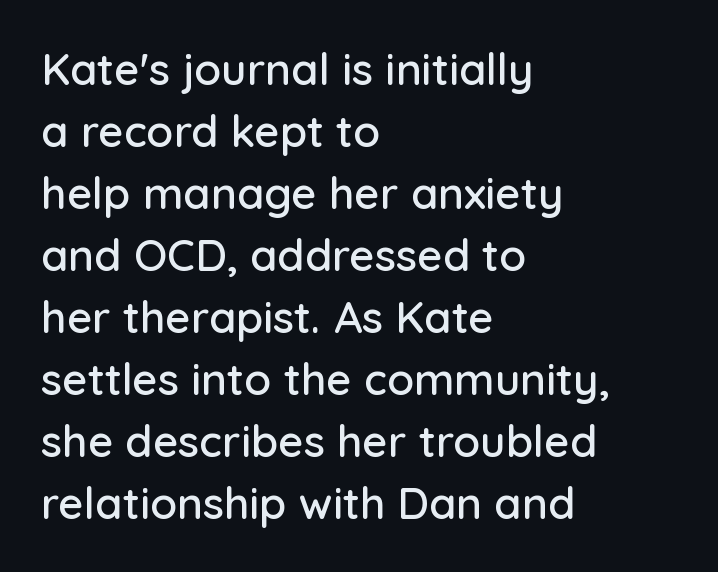
{"serif": "no", "italic": "no", "width": "normal", "stroke_contrast": "low", "x_height": "medium", "monospaced": "no", "underline": "no", "align": "left", "line_spacing": "normal", "line_spacing_ratio": 1.41, "letter_spacing": "normal", "letter_spacing_em": 0.0, "glyph_px": 44}
